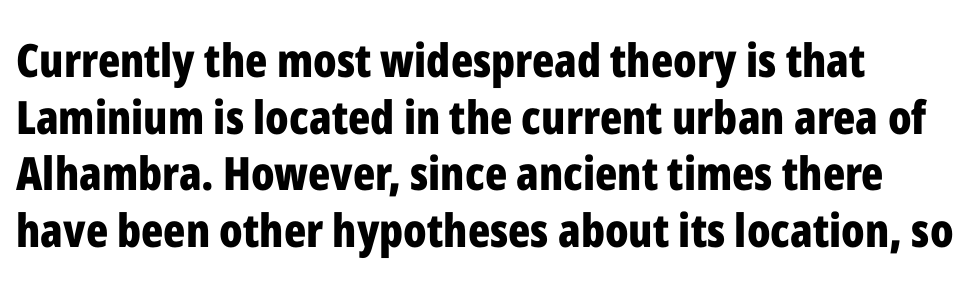
Looks like regular typesetting: each glyph gets only the width it needs. A clean baseline with only descenders dipping below it. Is the letter spacing exaggerated? No — it looks like the ordinary default. These words are printed bold, with thick strokes throughout. The designer went with a sans here, leaving each stem footless. If you drew a line through each stem, it would be perfectly vertical.
